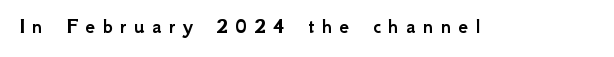
The image shows 22 px text type, upright; set unusually wide letter spacing (+0.33 em), not underlined.
